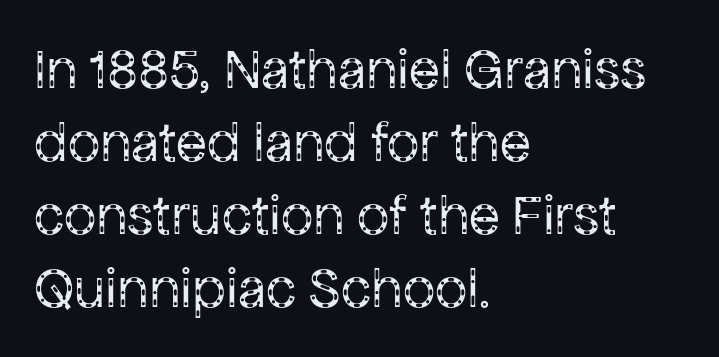
Q: Is the text bold? A: No.
Q: Is the text italic (slanted)? A: No, it is upright.
Q: Is the typeface a serif or a sans-serif typeface? A: Sans-serif.
Q: Is the text underlined? A: No.
Q: How is the paragraph aligned? A: Left-aligned.
Q: Is the spacing between letters normal or unusually wide? A: Normal.
Q: Is the spacing between lines tight, normal or loose? A: Normal.
Q: Width (condensed, normal, or wide)? A: Normal.
Q: Stroke contrast? A: Low.
Q: x-height? A: Medium.
Q: Monospaced? A: No.
